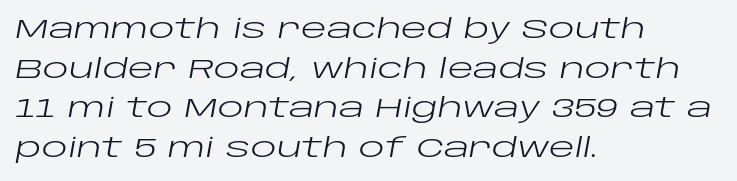
Q: Is the text bold? A: No.
Q: Is the text italic (slanted)? A: Yes, it leans right by about 10 degrees.
Q: Is the text underlined? A: No.
Q: How is the paragraph aligned? A: Left-aligned.
Q: Is the spacing between letters normal or unusually wide? A: Normal.
Q: Is the spacing between lines tight, normal or loose? A: Normal.
